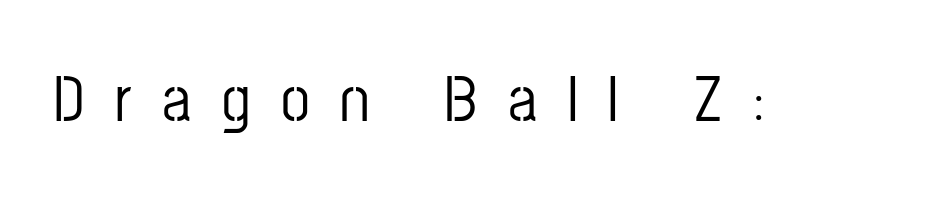
The image shows 65 px condensed sans-serif type, upright; set unusually wide letter spacing (+0.47 em), not underlined; low stroke contrast and a medium x-height.
